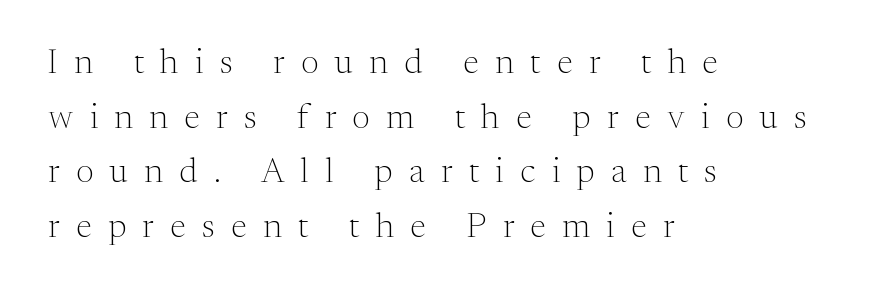
Descenders hang freely into open space. Serif or sans? Serif — the stroke terminals have little feet. Nope, not italic — everything's standing straight. This sample is left-justified, so line endings fall wherever the words run out.
